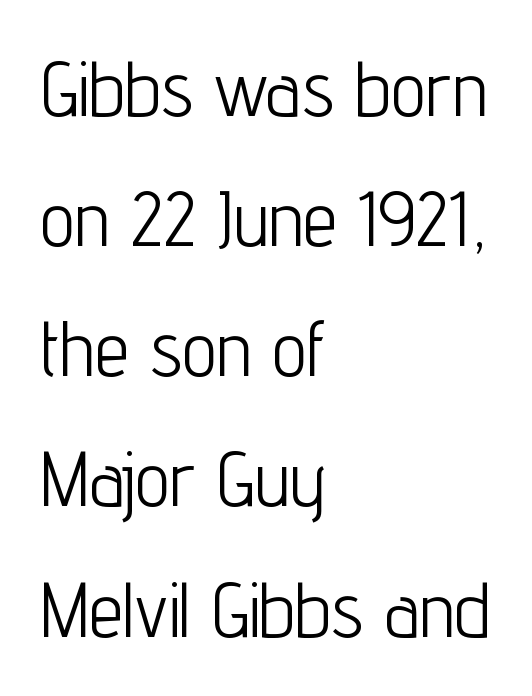
Vertical stems look standard width or narrower in stroke. Visually the block forms a straight wall on the left and a jagged coastline on the right. Do the characters align in a grid? No, the font is proportional. How would I describe the line gaps? Plain and ordinary.
